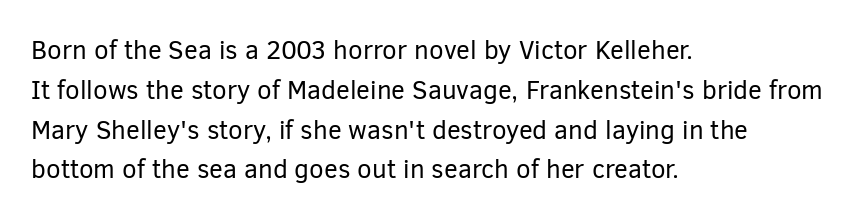
Q: Is the text bold? A: No.
Q: Is the text italic (slanted)? A: No, it is upright.
Q: Is the text underlined? A: No.
Q: How is the paragraph aligned? A: Left-aligned.
Q: Is the spacing between letters normal or unusually wide? A: Normal.
Q: Is the spacing between lines tight, normal or loose? A: Normal.
